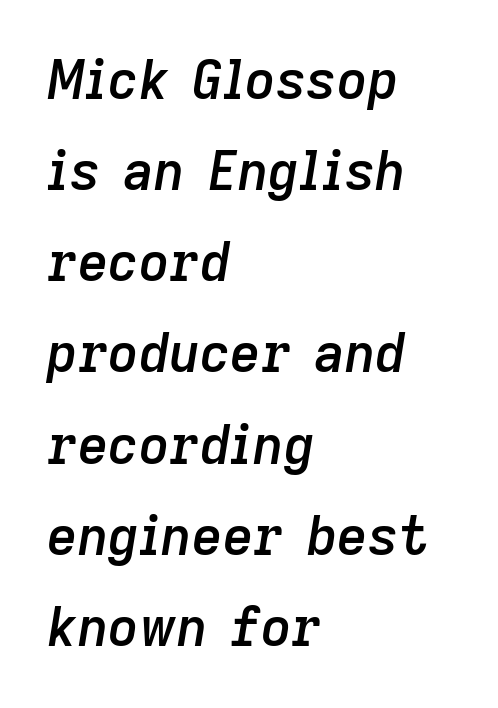
Q: Is the text bold? A: Semi-bold.
Q: Is the text italic (slanted)? A: Yes, it leans right by about 9 degrees.
Q: Is the text underlined? A: No.
Q: How is the paragraph aligned? A: Left-aligned.
Q: Is the spacing between letters normal or unusually wide? A: Normal.
Q: Width (condensed, normal, or wide)? A: Normal.
Q: Stroke contrast? A: Low.
Q: x-height? A: Medium.
Q: Monospaced? A: No.
